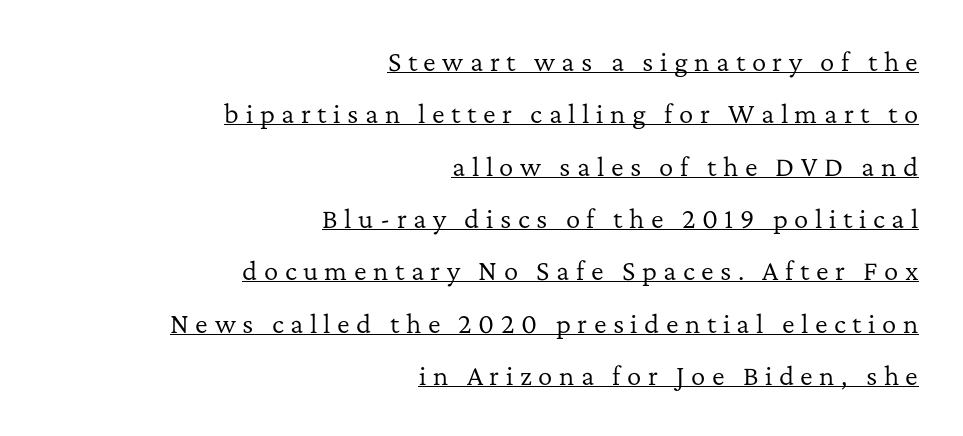
Q: Is the text bold? A: No.
Q: Is the text italic (slanted)? A: No, it is upright.
Q: Is the text underlined? A: Yes.
Q: How is the paragraph aligned? A: Right-aligned.
Q: Is the spacing between letters normal or unusually wide? A: Unusually wide.
Q: Is the spacing between lines tight, normal or loose? A: Loose.
